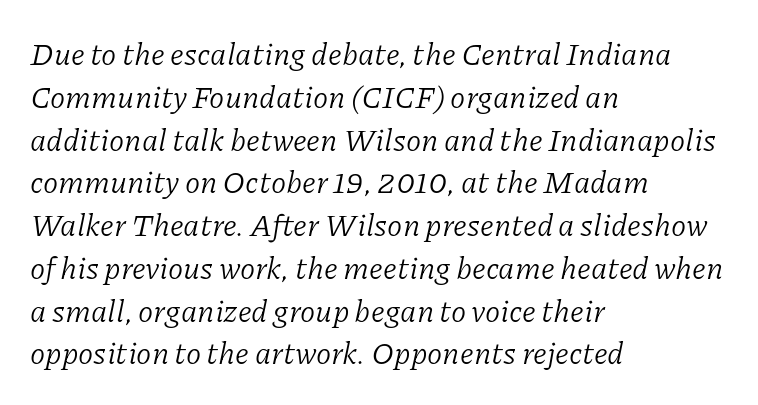
The image shows 31 px light serif type, italic (leaning right); set left-aligned, normal line spacing (1.38x), normal letter spacing, not underlined; low stroke contrast and a medium x-height.
